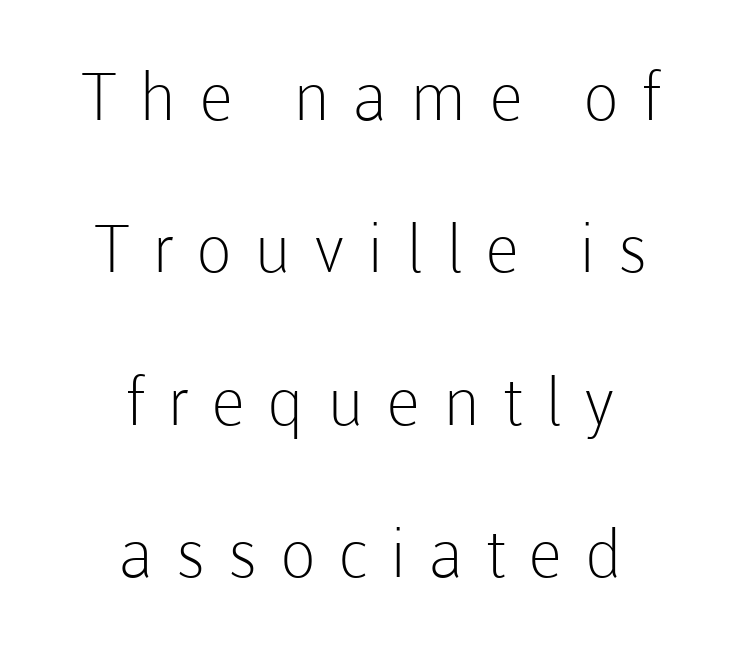
{"serif": "no", "italic": "no", "bold": "no", "weight": "light", "width": "normal", "stroke_contrast": "low", "x_height": "medium", "monospaced": "no", "underline": "no", "align": "center", "line_spacing": "loose", "line_spacing_ratio": 2.31, "letter_spacing": "wide", "letter_spacing_em": 0.34, "glyph_px": 66}
